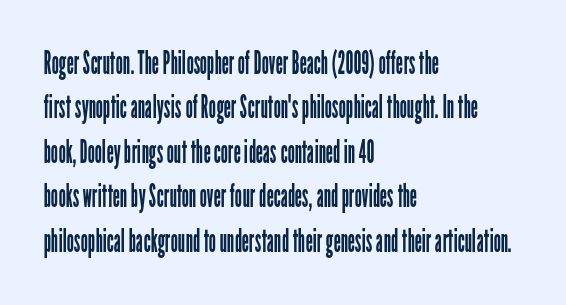
Proportional: the letters do not fall into vertical columns. The typography opts for an upright posture over an oblique one. Font category for this specimen: sans-serif. Summary of vertical rhythm: regular, with standard interline spacing.
